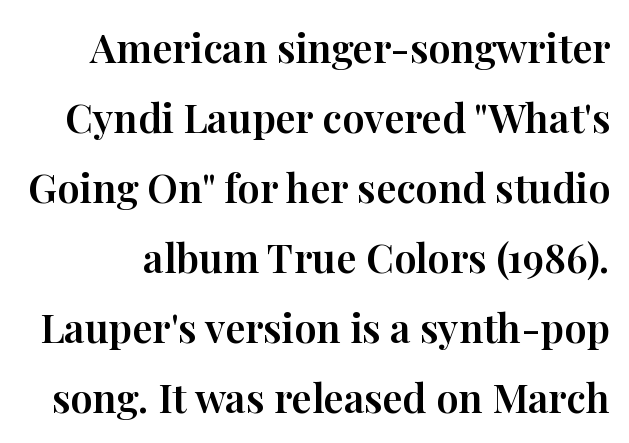
The image shows 40 px serif type, upright; set line spacing 1.75x, normal letter spacing, not underlined; high stroke contrast and a medium x-height.
